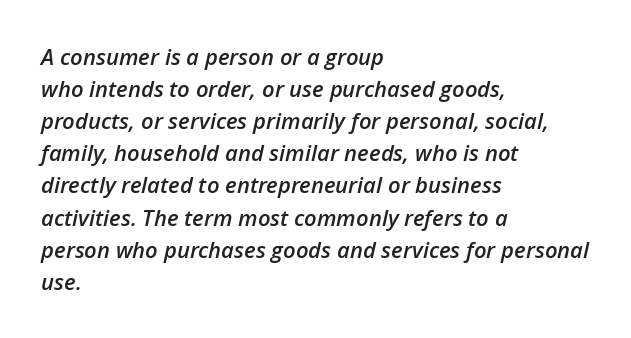
Q: Is the text bold? A: Semi-bold.
Q: Is the text italic (slanted)? A: Yes, it leans right by about 12 degrees.
Q: Is the text underlined? A: No.
Q: How is the paragraph aligned? A: Left-aligned.
Q: Is the spacing between letters normal or unusually wide? A: Normal.
Q: Is the spacing between lines tight, normal or loose? A: Normal.
